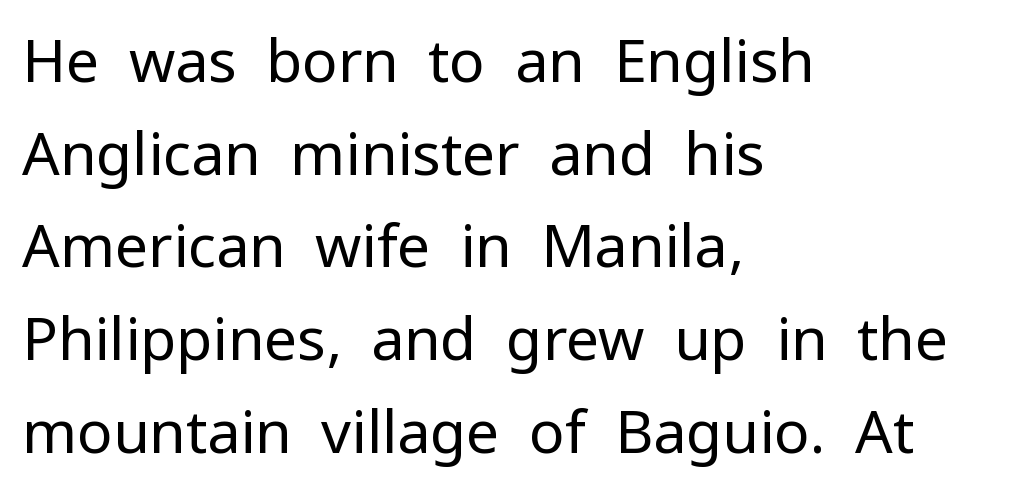
Q: Is the text bold? A: No.
Q: Is the text italic (slanted)? A: No, it is upright.
Q: Is the typeface a serif or a sans-serif typeface? A: Sans-serif.
Q: Is the text underlined? A: No.
Q: How is the paragraph aligned? A: Left-aligned.
Q: Is the spacing between letters normal or unusually wide? A: Normal.
Q: Is the spacing between lines tight, normal or loose? A: Normal.
Q: Width (condensed, normal, or wide)? A: Normal.
Q: Stroke contrast? A: Low.
Q: x-height? A: Medium.
Q: Monospaced? A: No.
